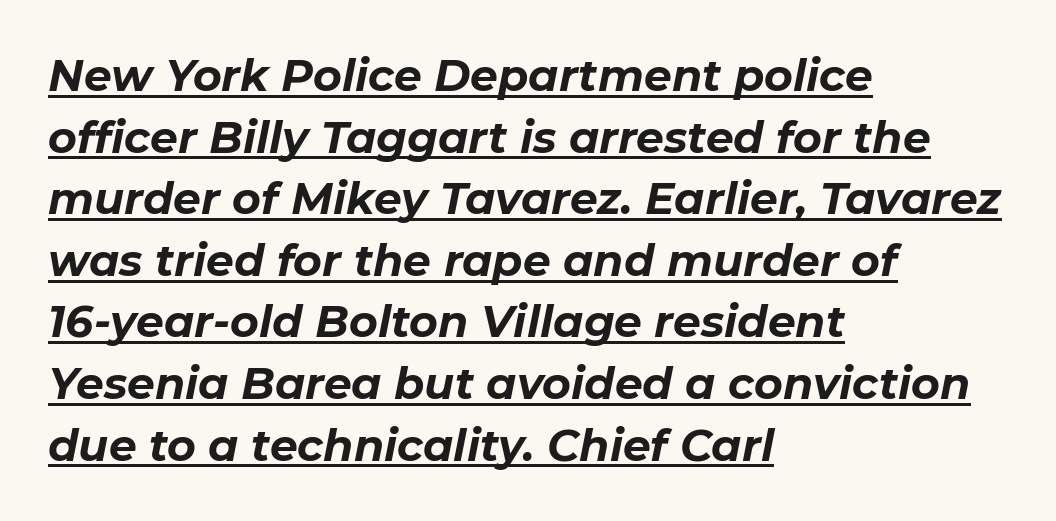
The image shows 44 px bold type, italic (leaning right); set left-aligned, normal line spacing (1.4x), normal letter spacing, underlined; low stroke contrast and a medium x-height.
